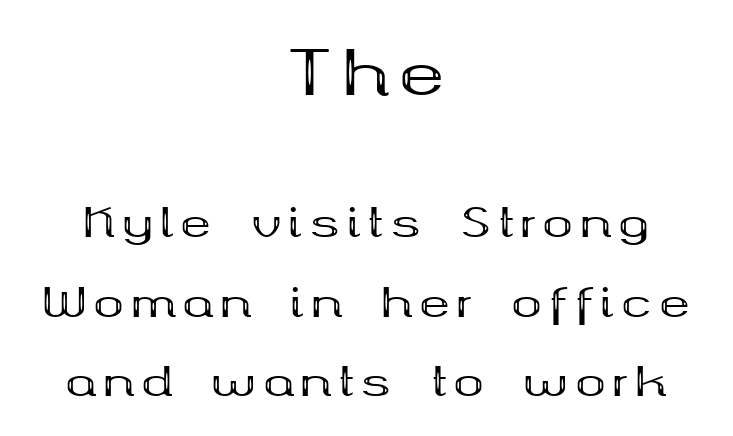
Q: Is the text bold? A: Yes.
Q: Is the text italic (slanted)? A: No, it is upright.
Q: Is the typeface a serif or a sans-serif typeface? A: Serif.
Q: Is the text underlined? A: No.
Q: How is the paragraph aligned? A: Centered.
Q: Is the spacing between lines tight, normal or loose? A: Loose.
Q: Which block of text is set in a larger size, the first (top) or the second (bottom)? A: The first (top) one.
Q: Width (condensed, normal, or wide)? A: Wide.
Q: Stroke contrast? A: Medium.
Q: x-height? A: Medium.
Q: Monospaced? A: No.
